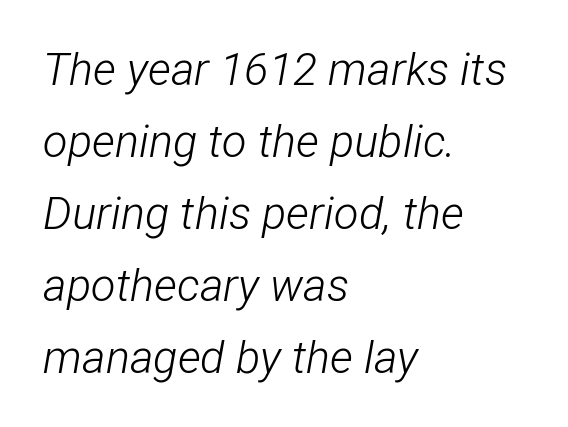
Compared with typical body copy, the letter spacing here is the same. Line starts are locked; line ends wander. Evenly set lines give the paragraph a standard silhouette. Notice how the stems are inclined rather than vertical — that's the hallmark of italics.
